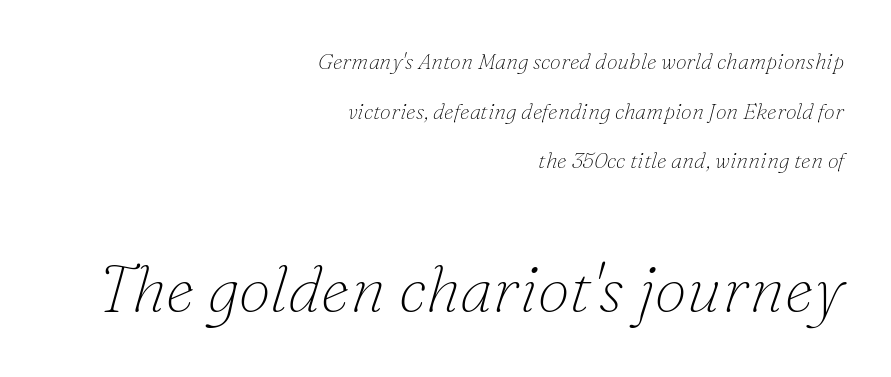
Q: Is the text bold? A: No.
Q: Is the text italic (slanted)? A: Yes, it leans right by about 16 degrees.
Q: Is the typeface a serif or a sans-serif typeface? A: Serif.
Q: Is the text underlined? A: No.
Q: How is the paragraph aligned? A: Right-aligned.
Q: Is the spacing between letters normal or unusually wide? A: Normal.
Q: Is the spacing between lines tight, normal or loose? A: Loose.
Q: Which block of text is set in a larger size, the first (top) or the second (bottom)? A: The second (bottom) one.
Q: Width (condensed, normal, or wide)? A: Normal.
Q: Stroke contrast? A: Low.
Q: x-height? A: Small.
Q: Monospaced? A: No.
